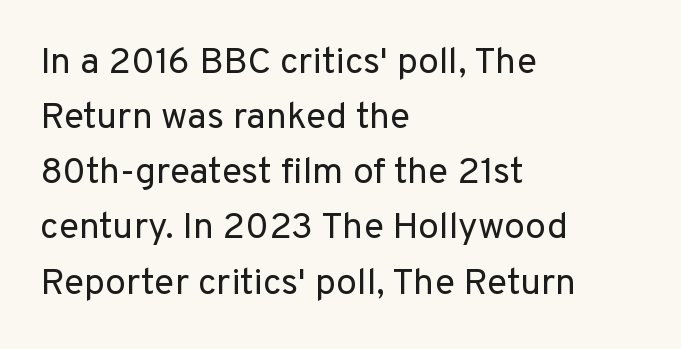
Q: Is the text bold? A: No.
Q: Is the text italic (slanted)? A: No, it is upright.
Q: Is the typeface a serif or a sans-serif typeface? A: Sans-serif.
Q: Is the text underlined? A: No.
Q: How is the paragraph aligned? A: Left-aligned.
Q: Is the spacing between letters normal or unusually wide? A: Normal.
Q: Is the spacing between lines tight, normal or loose? A: Normal.
Q: Width (condensed, normal, or wide)? A: Normal.
Q: Stroke contrast? A: Low.
Q: x-height? A: Medium.
Q: Monospaced? A: No.
